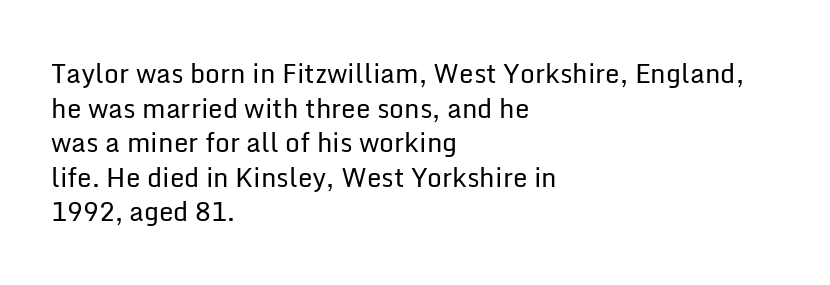
The image shows 26 px text type, upright; set left-aligned, normal line spacing (1.33x), normal letter spacing, not underlined.
